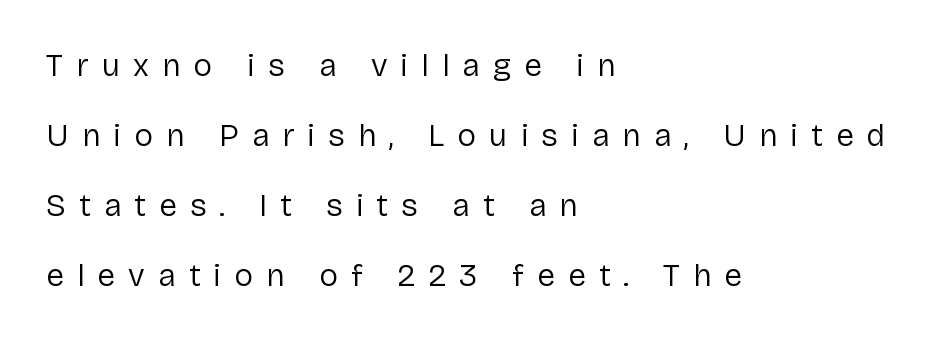
The zone under the glyphs is completely vacant. Is this a fixed-width face? No — the glyphs have proportional, varying widths. Every character sits straight up, as roman type does. The type family on display is of the sans-serif kind. Glyph-to-glyph distance is far greater than everyday printed text.
